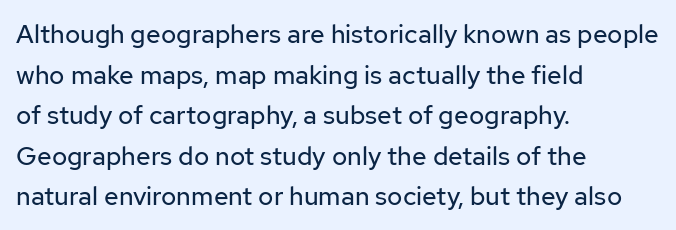
Q: Is the text bold? A: No.
Q: Is the text italic (slanted)? A: No, it is upright.
Q: Is the text underlined? A: No.
Q: How is the paragraph aligned? A: Left-aligned.
Q: Is the spacing between letters normal or unusually wide? A: Normal.
Q: Is the spacing between lines tight, normal or loose? A: Normal.
